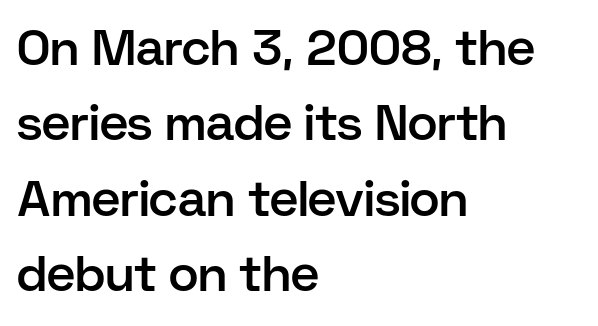
The face used here is proportionally spaced, like ordinary book or web type. Evenly set lines give the paragraph a standard silhouette. Font category for this specimen: sans-serif. Emphasis by weight is partial: semibold.
